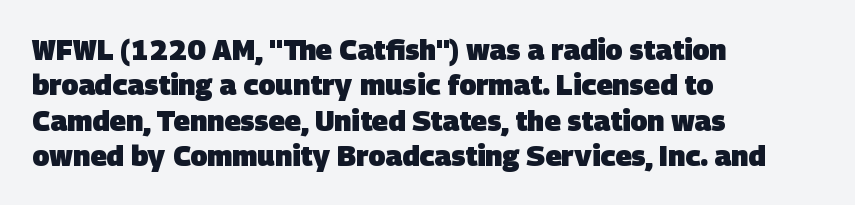
The image shows 28 px heavy sans-serif type; set left-aligned, normal line spacing (1.26x), normal letter spacing, not underlined; low stroke contrast and a large x-height.
